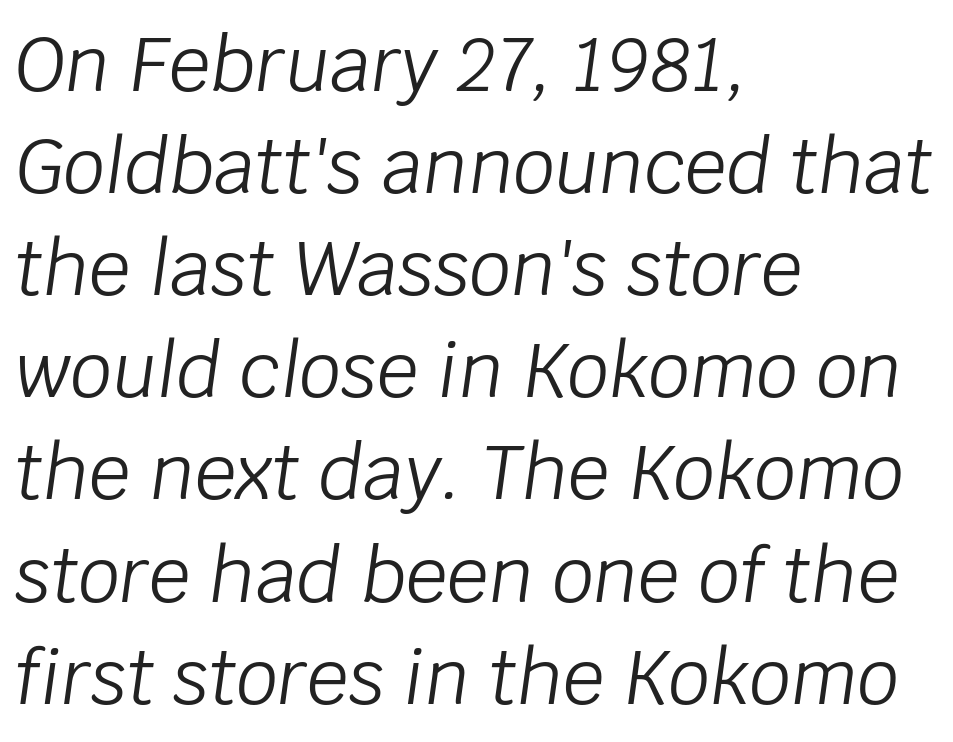
Q: Is the text bold? A: No.
Q: Is the text italic (slanted)? A: Yes, it leans right by about 8 degrees.
Q: Is the text underlined? A: No.
Q: How is the paragraph aligned? A: Left-aligned.
Q: Is the spacing between letters normal or unusually wide? A: Normal.
Q: Is the spacing between lines tight, normal or loose? A: Normal.
Q: Width (condensed, normal, or wide)? A: Normal.
Q: Stroke contrast? A: Low.
Q: x-height? A: Large.
Q: Monospaced? A: No.
